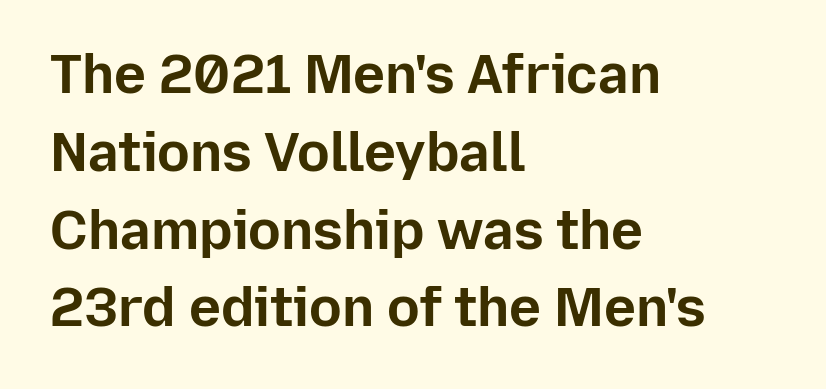
{"serif": "no", "italic": "no", "bold": "yes", "weight": "bold", "width": "normal", "stroke_contrast": "low", "x_height": "medium", "monospaced": "no", "underline": "no", "align": "left", "line_spacing": "normal", "line_spacing_ratio": 1.44, "letter_spacing": "normal", "letter_spacing_em": 0.0, "glyph_px": 54}
